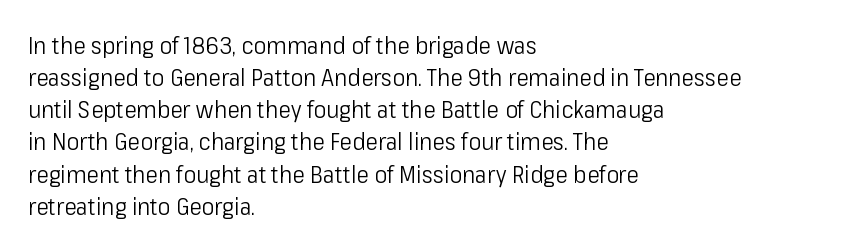
The strip under each line holds only bare page. You could call the tracking neutral — neither tight nor loose. Where is the straight margin? On the left. Upright lettering throughout. The weight tops out at a normal text grade.
